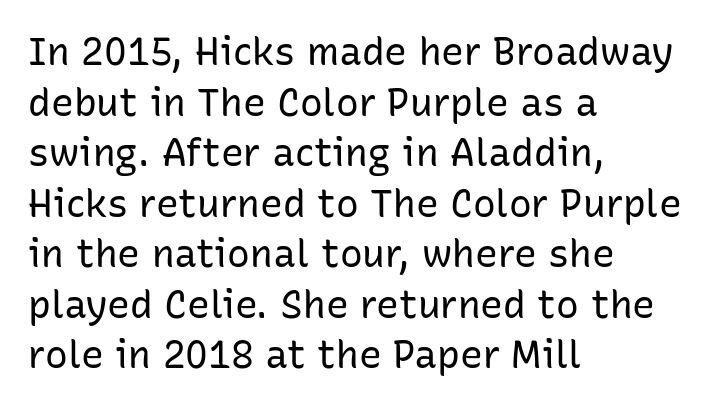
Q: Is the text bold? A: No.
Q: Is the text italic (slanted)? A: No, it is upright.
Q: Is the typeface a serif or a sans-serif typeface? A: Sans-serif.
Q: Is the text underlined? A: No.
Q: How is the paragraph aligned? A: Left-aligned.
Q: Is the spacing between letters normal or unusually wide? A: Normal.
Q: Is the spacing between lines tight, normal or loose? A: Normal.
Q: Width (condensed, normal, or wide)? A: Normal.
Q: Stroke contrast? A: Low.
Q: x-height? A: Medium.
Q: Monospaced? A: No.
